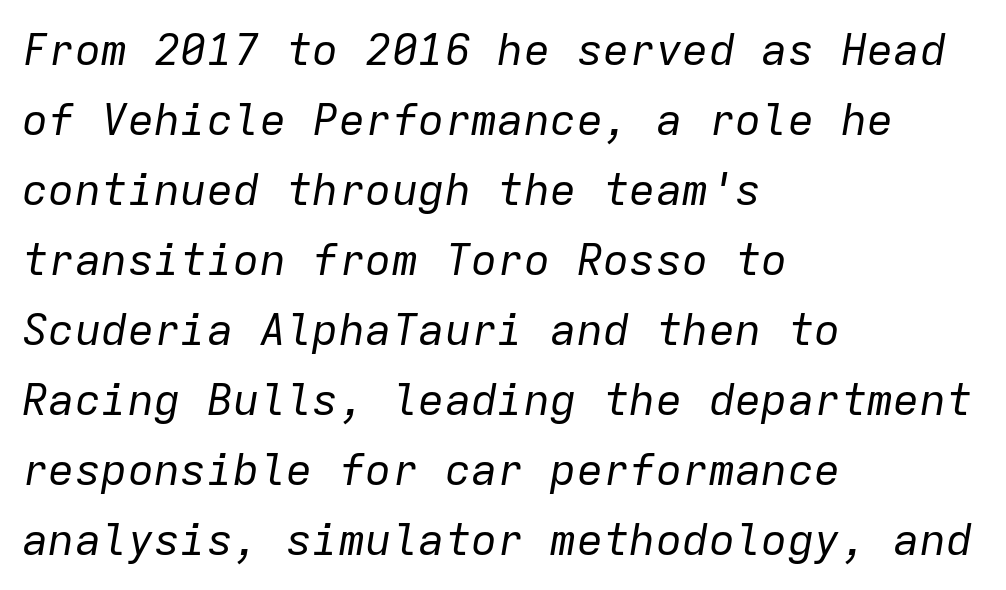
Q: Is the text bold? A: No.
Q: Is the text italic (slanted)? A: Yes, it leans right by about 9 degrees.
Q: Is the text underlined? A: No.
Q: How is the paragraph aligned? A: Left-aligned.
Q: Is the spacing between letters normal or unusually wide? A: Normal.
Q: Is the spacing between lines tight, normal or loose? A: Normal.
Q: Width (condensed, normal, or wide)? A: Normal.
Q: Stroke contrast? A: Low.
Q: x-height? A: Medium.
Q: Monospaced? A: Yes.
